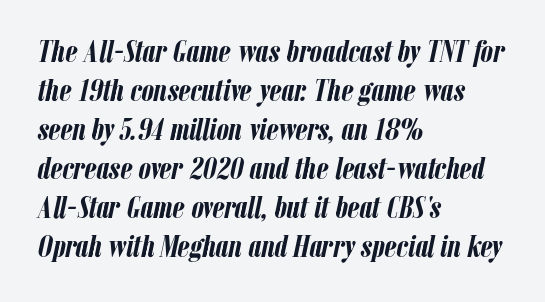
The image shows 31 px semibold, condensed type, italic (leaning right); set left-aligned, normal line spacing (1.26x), normal letter spacing, not underlined; low stroke contrast and a medium x-height.
